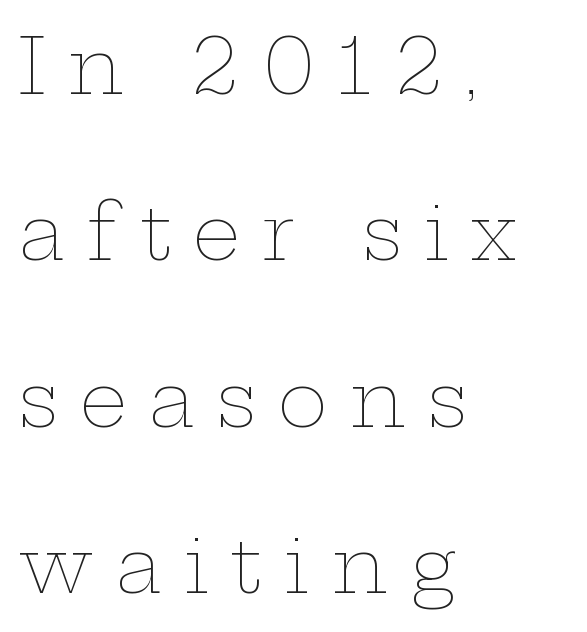
The image shows 76 px thin, wide type, upright; set left-aligned, loose line spacing (2.19x), unusually wide letter spacing (+0.28 em), not underlined; low stroke contrast and a medium x-height.
